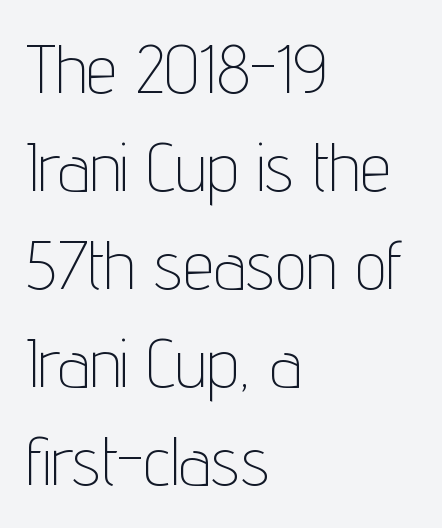
The image shows 69 px thin, condensed sans-serif type, upright; set left-aligned, normal line spacing (1.42x), normal letter spacing, not underlined; low stroke contrast and a medium x-height.
